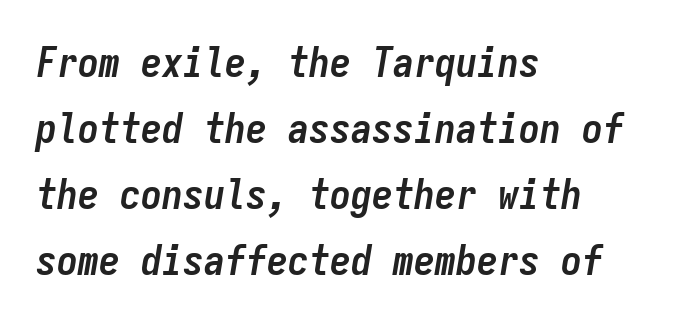
{"italic": "yes", "lean": "right", "slant_degrees": 9, "bold": "yes", "weight": "semibold", "width": "condensed", "stroke_contrast": "low", "x_height": "medium", "monospaced": "yes", "underline": "no", "align": "left", "line_spacing": "normal", "line_spacing_ratio": 1.57, "letter_spacing": "normal", "letter_spacing_em": 0.0, "glyph_px": 42}
